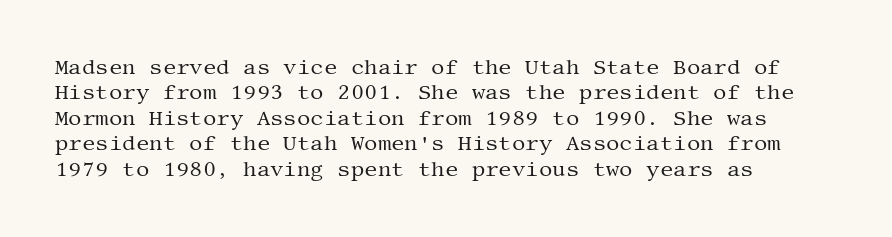
A bare baseline throughout the passage. Line beginnings align vertically; line endings do not. This sample uses plain, unmodified letter spacing. Posture: straight, roman, zero tilt. Is this a heavy cut? Hardly; it is regular or lighter.
